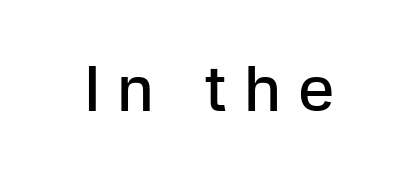
Spacing verdict: proportional, widths tailored to each character. The letters stand upright; this is a roman face. Words float on clear page, feet unadorned. The tracking jumps out immediately: characters are airy and widely separated. This rendering employs a face without finishing strokes, i.e., a sans-serif. Stems and bowls a touch heavier than normal — semibold.
